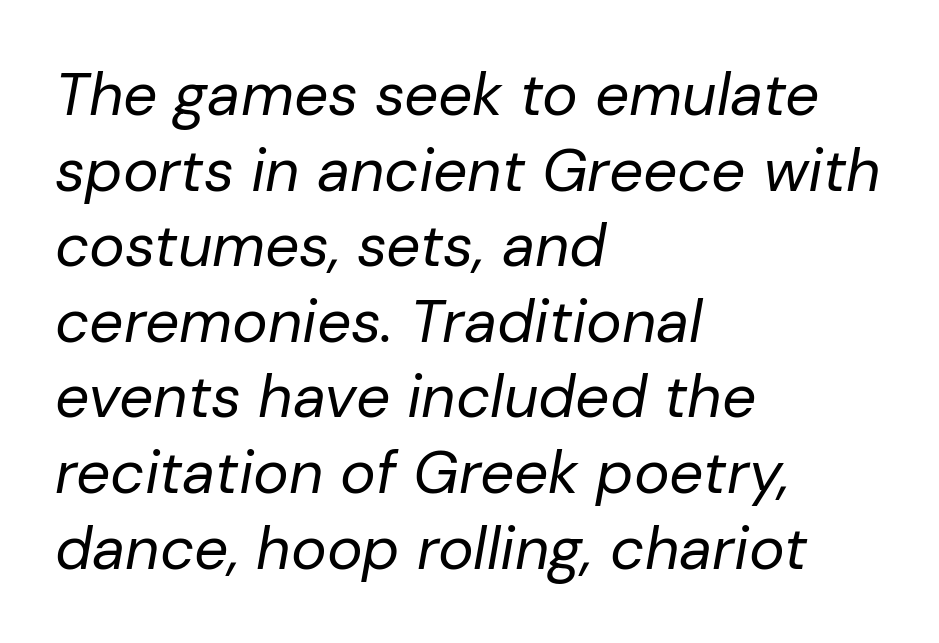
The image shows 60 px regular-weight type, italic (leaning right); set left-aligned, normal line spacing (1.26x), normal letter spacing, not underlined; low stroke contrast and a medium x-height.
